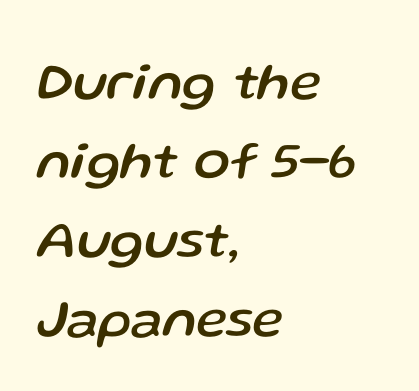
{"italic": "yes", "lean": "right", "slant_degrees": 13, "width": "normal", "stroke_contrast": "low", "x_height": "medium", "monospaced": "no", "underline": "no", "align": "left", "line_spacing": "normal", "line_spacing_ratio": 1.49, "letter_spacing": "normal", "letter_spacing_em": 0.0, "glyph_px": 53}
